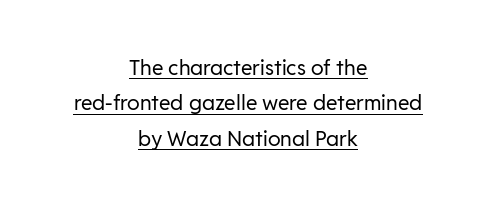
Q: Is the text bold? A: No.
Q: Is the text italic (slanted)? A: No, it is upright.
Q: Is the text underlined? A: Yes.
Q: How is the paragraph aligned? A: Centered.
Q: Is the spacing between letters normal or unusually wide? A: Normal.
Q: Is the spacing between lines tight, normal or loose? A: Normal.
